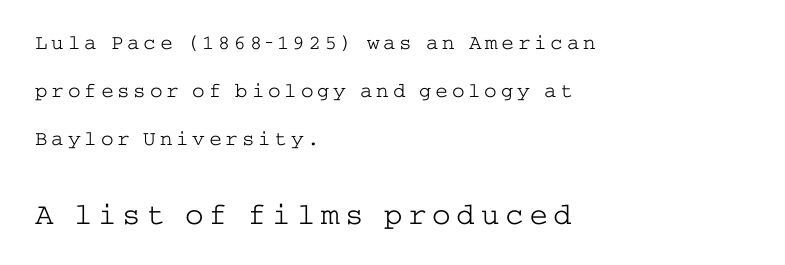
Q: Is the text bold? A: No.
Q: Is the text italic (slanted)? A: No, it is upright.
Q: Is the typeface a serif or a sans-serif typeface? A: Serif.
Q: Is the text underlined? A: No.
Q: How is the paragraph aligned? A: Left-aligned.
Q: Is the spacing between lines tight, normal or loose? A: Loose.
Q: Which block of text is set in a larger size, the first (top) or the second (bottom)? A: The second (bottom) one.
Q: Width (condensed, normal, or wide)? A: Wide.
Q: Stroke contrast? A: Low.
Q: x-height? A: Medium.
